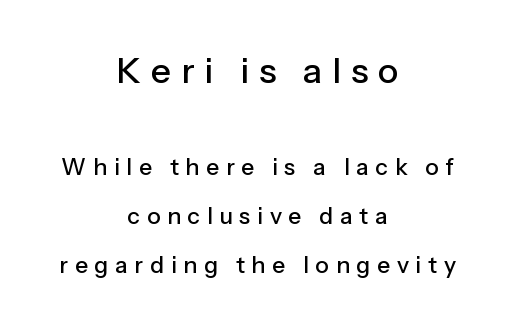
Stroke terminals: plain, sans-serif. Clear beneath every line of the passage. Letter spacing: wide. The letters stand straight up with perfectly vertical stems. You get the large type first, then a drop to smaller type. Each letter keeps its own natural width here, so spacing adapts to shape.
